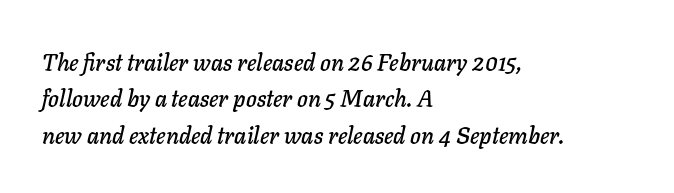
The whole block is typeset with a tilt. Quick note: interline space is typical. The glyphs are unaccompanied by any horizontal stroke below them. Compared with typical body copy, the letter spacing here is the same.
